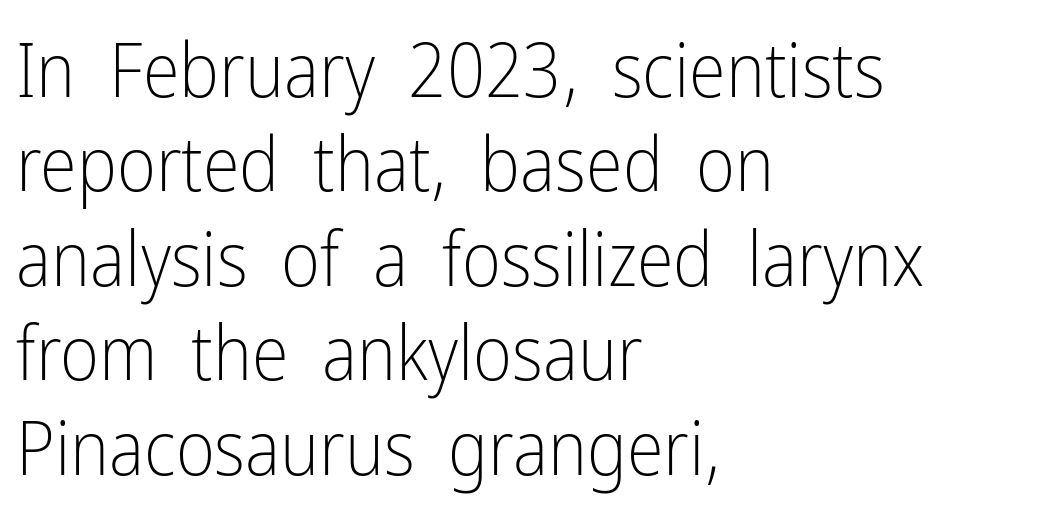
{"serif": "no", "italic": "no", "bold": "no", "weight": "light", "width": "condensed", "stroke_contrast": "low", "x_height": "medium", "monospaced": "no", "underline": "no", "align": "left", "line_spacing": "normal", "line_spacing_ratio": 1.26, "letter_spacing": "normal", "letter_spacing_em": 0.0, "glyph_px": 75}
